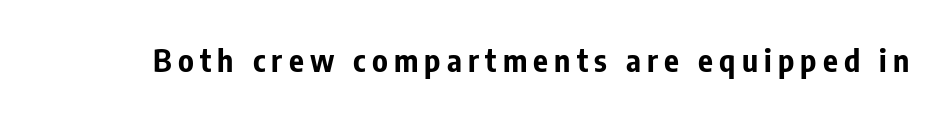
The image shows 31 px bold, condensed sans-serif type, upright; set unusually wide letter spacing (+0.2 em), not underlined; low stroke contrast and a medium x-height.
